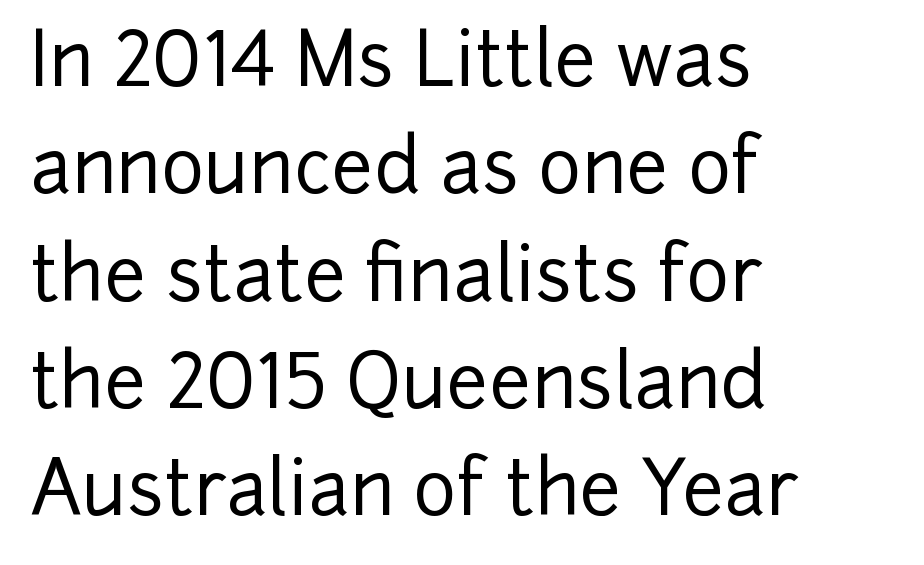
The image shows 74 px sans-serif type, upright; set left-aligned, normal line spacing (1.45x), normal letter spacing, not underlined; low stroke contrast and a medium x-height.
